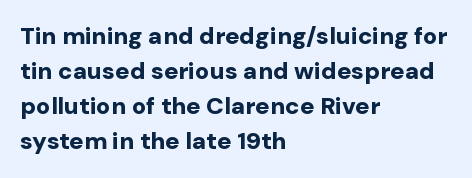
A classic flush-left, rag-right setting is used for this passage. The strokes are fattened all the way to bold. Plain, unruled lines of type. Tracking value appears to be zero — textbook default spacing.
